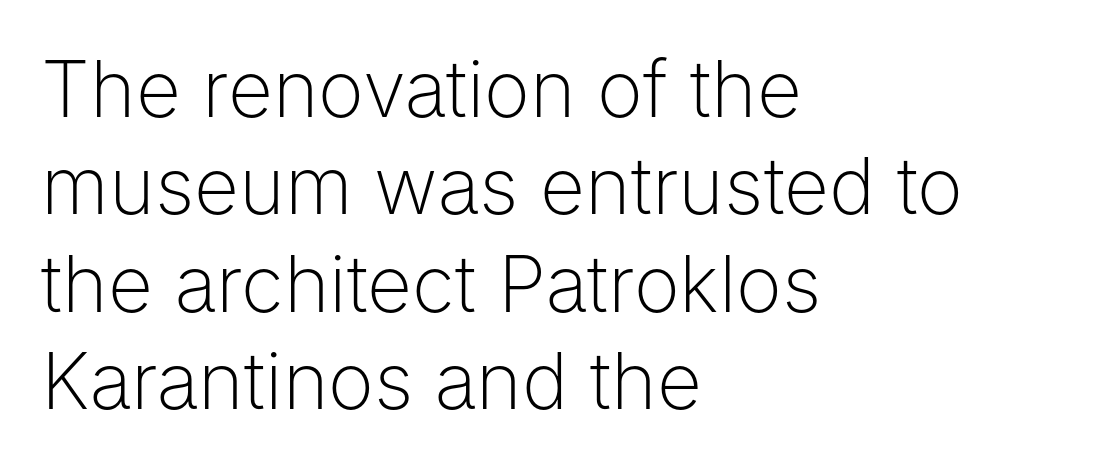
The area under the type is left untouched. The horizontal fit of the characters is conventional and even. The typeface has the unassuming heft of standard copy or less. This block has exactly the height ordinary leading produces. Note the varied advance widths — an 'i' is clearly narrower than an 'm'. Leftover space on each line is placed entirely after the last word.
